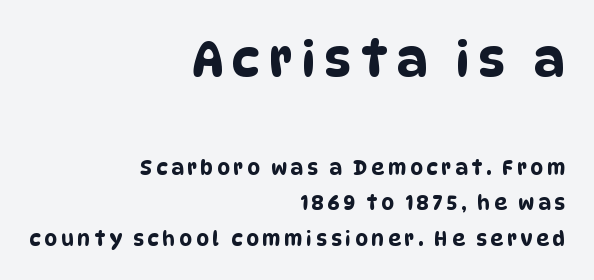
The image shows 49 px condensed sans-serif type; set right-aligned, line spacing 1.77x, not underlined; the first (top) block is 2.45x larger; low stroke contrast and a large x-height.
